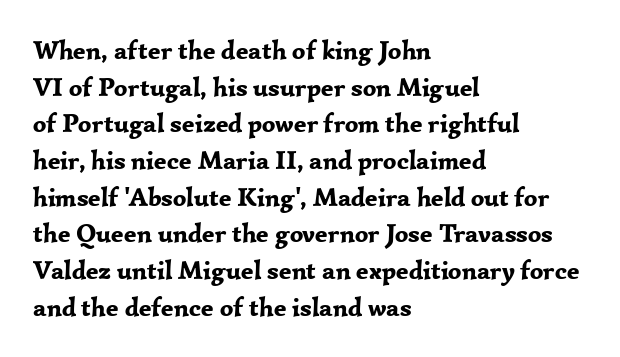
Q: Is the text bold? A: Yes.
Q: Is the text italic (slanted)? A: No, it is upright.
Q: Is the text underlined? A: No.
Q: How is the paragraph aligned? A: Left-aligned.
Q: Is the spacing between letters normal or unusually wide? A: Normal.
Q: Is the spacing between lines tight, normal or loose? A: Normal.
